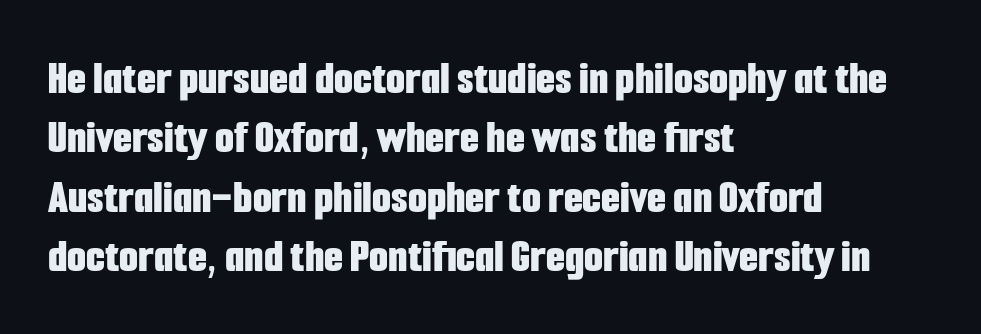
The image shows 49 px bold, condensed sans-serif type, upright; set left-aligned, line spacing 1.21x, normal letter spacing, not underlined; low stroke contrast and a medium x-height.
